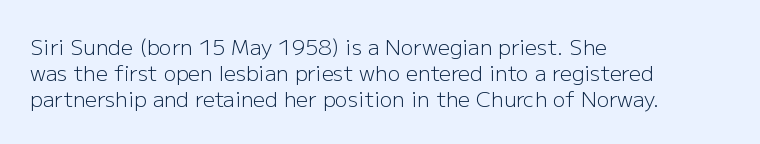
{"italic": "no", "bold": "no", "underline": "no", "align": "left", "line_spacing_ratio": 1.23, "letter_spacing": "normal", "letter_spacing_em": 0.0, "glyph_px": 21}
